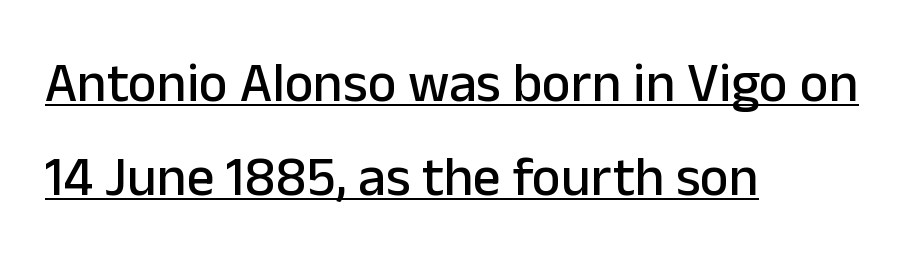
Q: Is the text italic (slanted)? A: No, it is upright.
Q: Is the typeface a serif or a sans-serif typeface? A: Sans-serif.
Q: Is the text underlined? A: Yes.
Q: How is the paragraph aligned? A: Left-aligned.
Q: Is the spacing between letters normal or unusually wide? A: Normal.
Q: Width (condensed, normal, or wide)? A: Normal.
Q: Stroke contrast? A: Low.
Q: x-height? A: Medium.
Q: Monospaced? A: No.
